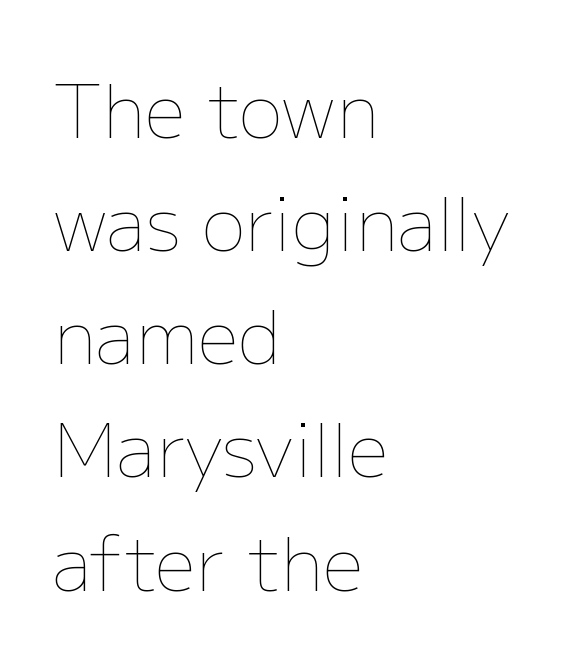
Q: Is the text bold? A: No.
Q: Is the text italic (slanted)? A: No, it is upright.
Q: Is the text underlined? A: No.
Q: How is the paragraph aligned? A: Left-aligned.
Q: Is the spacing between letters normal or unusually wide? A: Normal.
Q: Is the spacing between lines tight, normal or loose? A: Normal.
Q: Width (condensed, normal, or wide)? A: Normal.
Q: Stroke contrast? A: Low.
Q: x-height? A: Medium.
Q: Monospaced? A: No.
